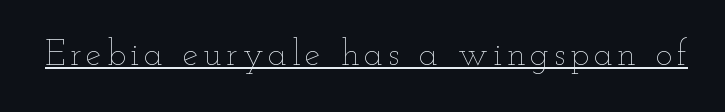
Q: Is the text bold? A: No.
Q: Is the text italic (slanted)? A: No, it is upright.
Q: Is the text underlined? A: Yes.
Q: Width (condensed, normal, or wide)? A: Wide.
Q: Stroke contrast? A: Low.
Q: x-height? A: Small.
Q: Monospaced? A: No.
